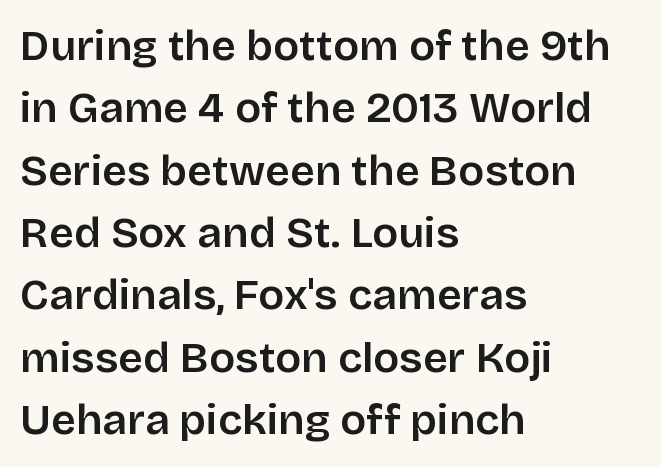
Q: Is the text bold? A: Semi-bold.
Q: Is the text italic (slanted)? A: No, it is upright.
Q: Is the typeface a serif or a sans-serif typeface? A: Sans-serif.
Q: Is the text underlined? A: No.
Q: How is the paragraph aligned? A: Left-aligned.
Q: Is the spacing between letters normal or unusually wide? A: Normal.
Q: Is the spacing between lines tight, normal or loose? A: Normal.
Q: Width (condensed, normal, or wide)? A: Normal.
Q: Stroke contrast? A: Low.
Q: x-height? A: Large.
Q: Monospaced? A: No.
